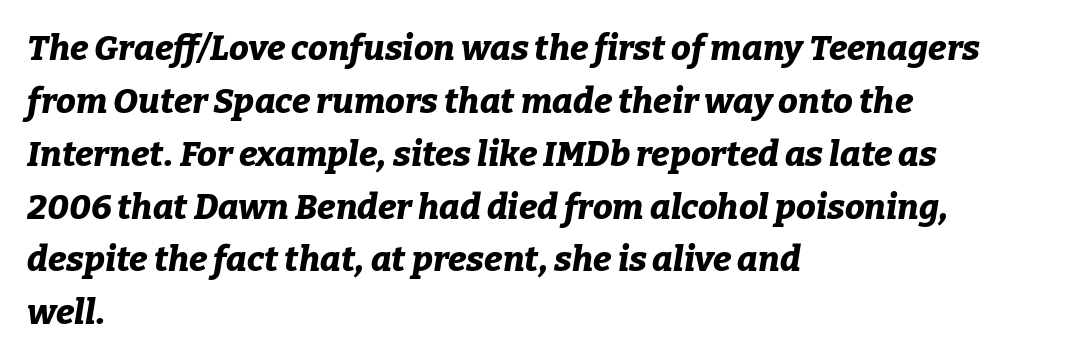
Q: Is the text bold? A: Yes.
Q: Is the text italic (slanted)? A: Yes, it leans right by about 9 degrees.
Q: Is the text underlined? A: No.
Q: How is the paragraph aligned? A: Left-aligned.
Q: Is the spacing between letters normal or unusually wide? A: Normal.
Q: Is the spacing between lines tight, normal or loose? A: Normal.
Q: Width (condensed, normal, or wide)? A: Normal.
Q: Stroke contrast? A: Low.
Q: x-height? A: Medium.
Q: Monospaced? A: No.
